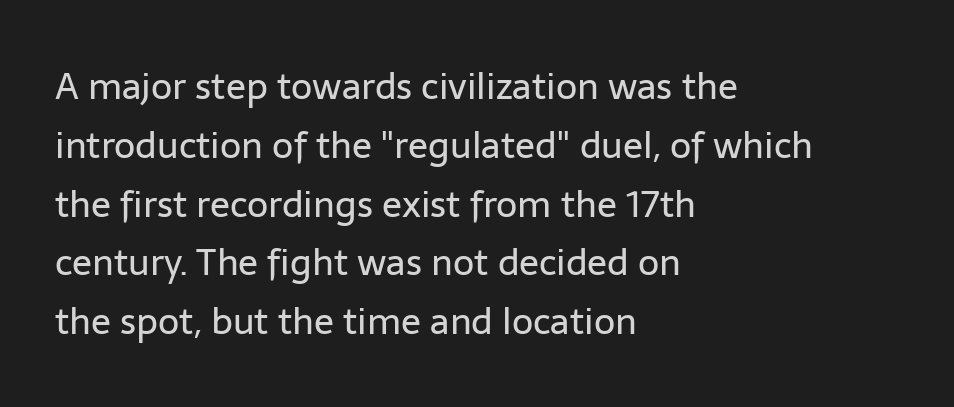
No chunkiness to these letters — they're not bold. Does the type have serifs? No, each stem ends abruptly. How would I describe the line gaps? Plain and ordinary. Teacher's note: observe the even left margin — that is flush-left alignment. The gap between lines stays unmarked.
